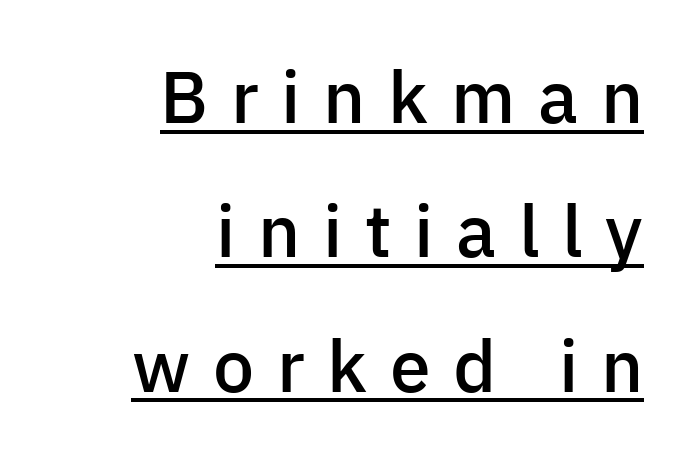
The image shows 73 px semibold sans-serif type, upright; set right-aligned, line spacing 1.84x, unusually wide letter spacing (+0.31 em), underlined; low stroke contrast and a medium x-height.
